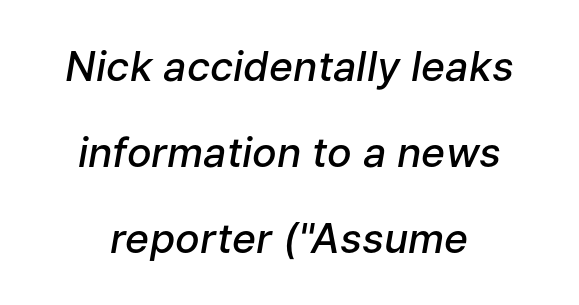
{"italic": "yes", "lean": "right", "slant_degrees": 9, "bold": "semi", "weight": "semibold", "width": "normal", "stroke_contrast": "low", "x_height": "medium", "monospaced": "no", "underline": "no", "line_spacing": "loose", "line_spacing_ratio": 2.1, "letter_spacing": "normal", "letter_spacing_em": 0.0, "glyph_px": 41}
